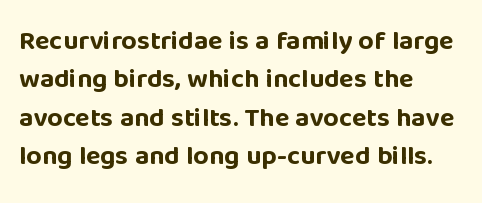
The image shows 27 px bold type, upright; set left-aligned, normal line spacing (1.42x), normal letter spacing, not underlined.
